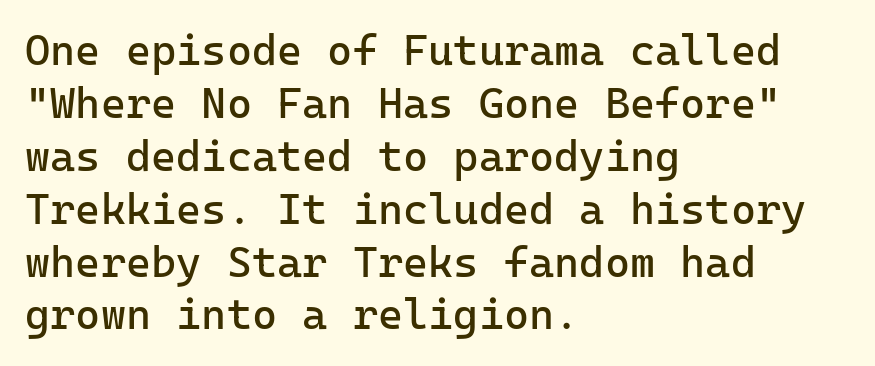
{"serif": "no", "italic": "no", "bold": "no", "weight": "regular", "width": "normal", "stroke_contrast": "low", "x_height": "medium", "underline": "no", "align": "left", "line_spacing_ratio": 1.23, "letter_spacing": "normal", "letter_spacing_em": 0.0, "glyph_px": 43}
